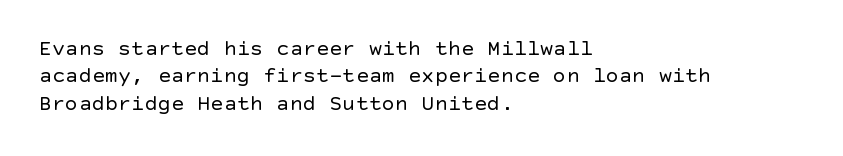
Counters stay open thanks to moderate or lighter strokes. All the whitespace from short lines collects on the right. Normally led — the rows are evenly, conventionally spaced. The glyphs are unaccompanied by any horizontal stroke below them.
